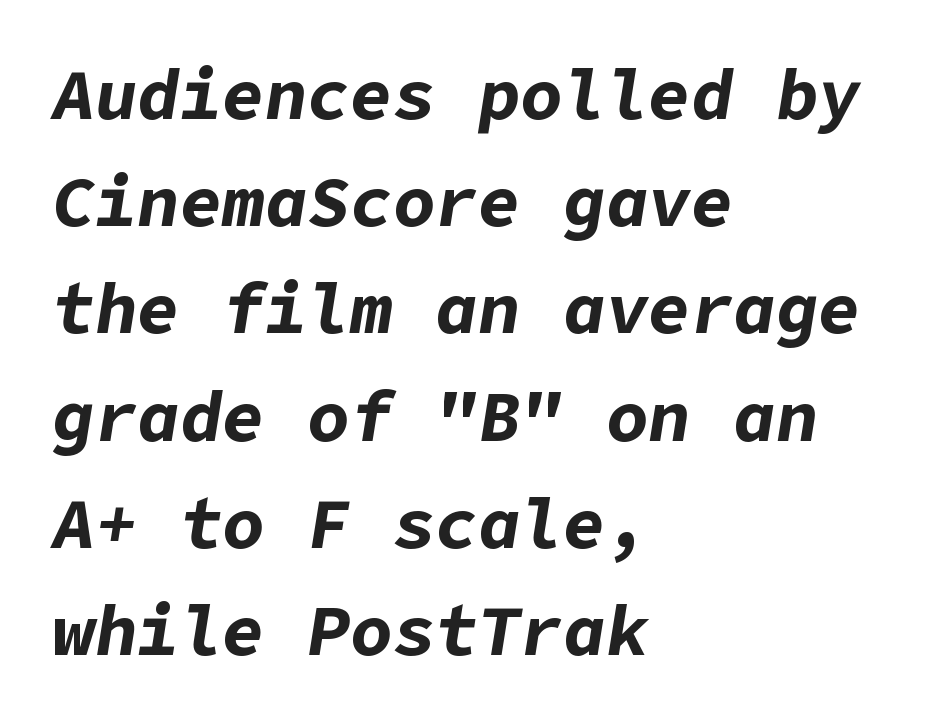
The compositor pushed each line to the left boundary. The words here are not underlined. Nobody touched the tracking dial on this one. If you drew a line through each stem, it would be angled.
